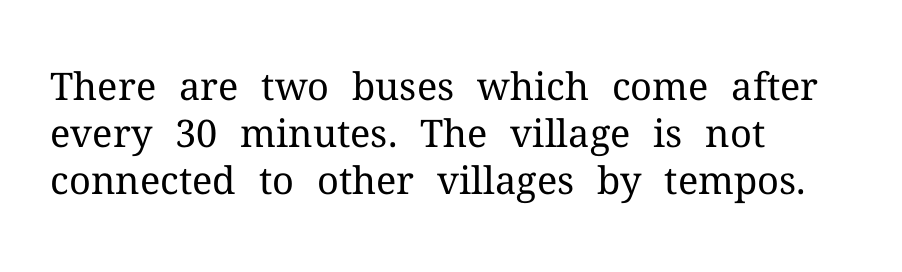
Q: Is the text bold? A: No.
Q: Is the text italic (slanted)? A: No, it is upright.
Q: Is the typeface a serif or a sans-serif typeface? A: Serif.
Q: Is the text underlined? A: No.
Q: How is the paragraph aligned? A: Left-aligned.
Q: Is the spacing between letters normal or unusually wide? A: Normal.
Q: Width (condensed, normal, or wide)? A: Normal.
Q: Stroke contrast? A: Medium.
Q: x-height? A: Medium.
Q: Monospaced? A: No.
